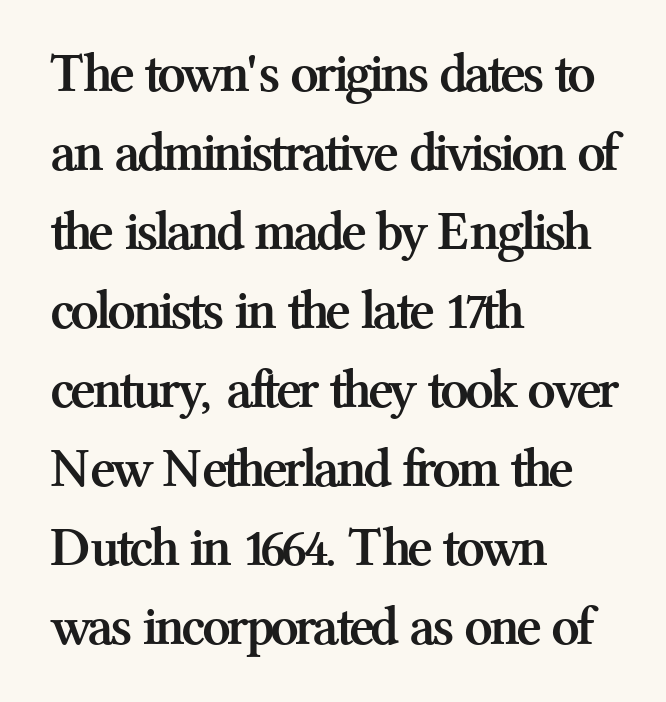
The image shows 56 px semibold serif type, upright; set left-aligned, normal line spacing (1.41x), normal letter spacing, not underlined; medium stroke contrast and a medium x-height.
